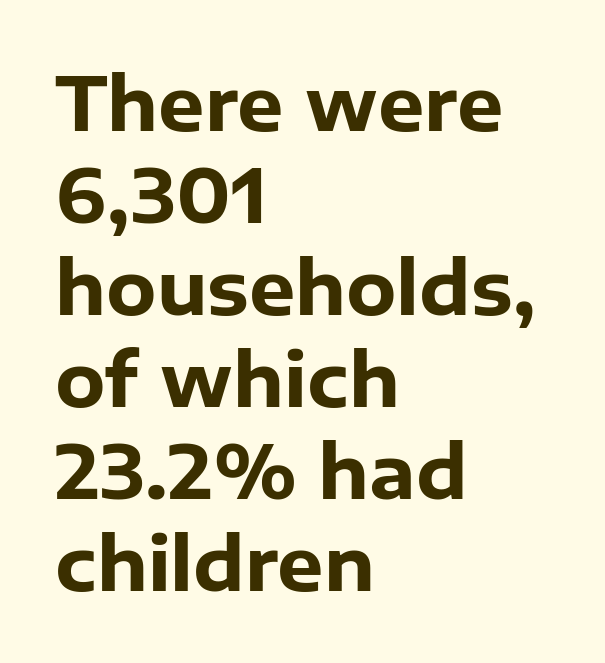
Q: Is the text bold? A: Yes.
Q: Is the text italic (slanted)? A: No, it is upright.
Q: Is the typeface a serif or a sans-serif typeface? A: Sans-serif.
Q: Is the text underlined? A: No.
Q: How is the paragraph aligned? A: Left-aligned.
Q: Is the spacing between letters normal or unusually wide? A: Normal.
Q: Is the spacing between lines tight, normal or loose? A: Normal.
Q: Width (condensed, normal, or wide)? A: Normal.
Q: Stroke contrast? A: Low.
Q: x-height? A: Medium.
Q: Monospaced? A: No.
